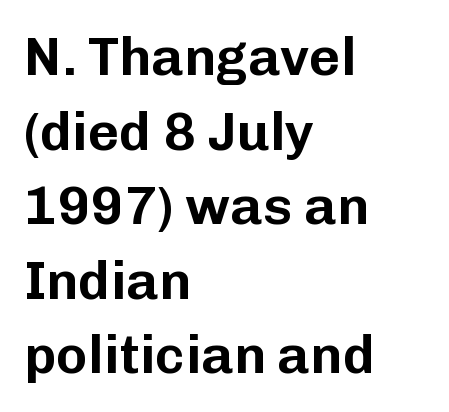
Q: Is the text italic (slanted)? A: No, it is upright.
Q: Is the typeface a serif or a sans-serif typeface? A: Sans-serif.
Q: Is the text underlined? A: No.
Q: How is the paragraph aligned? A: Left-aligned.
Q: Is the spacing between letters normal or unusually wide? A: Normal.
Q: Is the spacing between lines tight, normal or loose? A: Normal.
Q: Width (condensed, normal, or wide)? A: Normal.
Q: Stroke contrast? A: Low.
Q: x-height? A: Medium.
Q: Monospaced? A: No.
